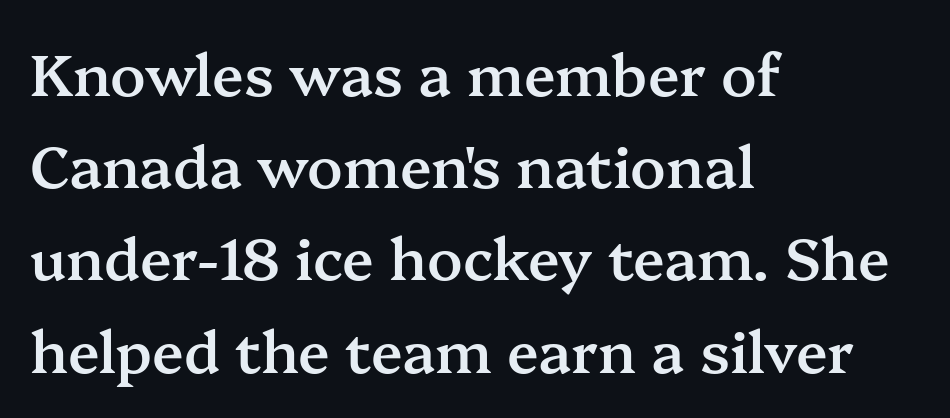
{"serif": "yes", "italic": "no", "bold": "semi", "weight": "semibold", "width": "normal", "stroke_contrast": "medium", "x_height": "medium", "monospaced": "no", "underline": "no", "align": "left", "line_spacing": "normal", "line_spacing_ratio": 1.59, "letter_spacing": "normal", "letter_spacing_em": 0.0, "glyph_px": 58}
